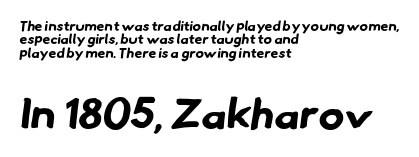
The face used here is proportionally spaced, like ordinary book or web type. Is the lower block the larger one? Yes — the lower block carries the bigger type. What's the leading like? Squeezed, with rows nearly overlapping. Nothing unusual about the tracking: characters are spaced as the font intends.
